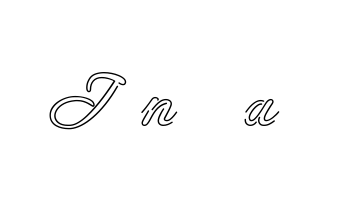
The image shows 71 px text type; set unusually wide letter spacing (+0.37 em), not underlined; a small x-height.
